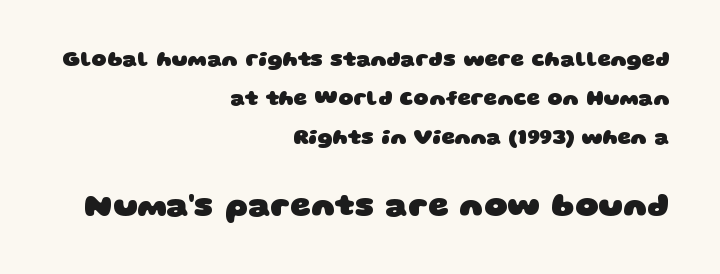
Q: Is the text bold? A: Yes.
Q: Is the typeface a serif or a sans-serif typeface? A: Sans-serif.
Q: Is the text underlined? A: No.
Q: How is the paragraph aligned? A: Right-aligned.
Q: Is the spacing between letters normal or unusually wide? A: Normal.
Q: Which block of text is set in a larger size, the first (top) or the second (bottom)? A: The second (bottom) one.
Q: Width (condensed, normal, or wide)? A: Wide.
Q: Stroke contrast? A: Low.
Q: x-height? A: Large.
Q: Monospaced? A: No.
